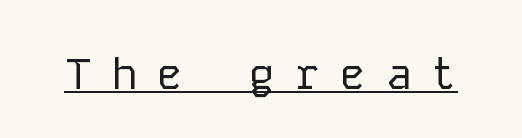
The image shows 44 px regular-weight sans-serif type, upright, monospaced; set unusually wide letter spacing (+0.44 em), underlined; low stroke contrast and a medium x-height.
